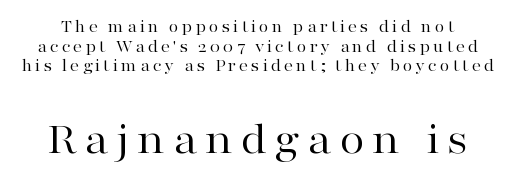
The image shows 46 px regular-weight, wide serif type, upright; set tight line spacing (1.09x), not underlined; the second (bottom) block is 2.56x larger; high stroke contrast and a medium x-height.
